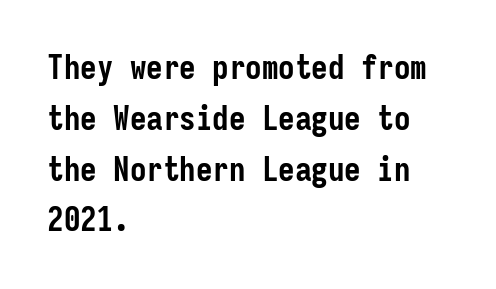
Q: Is the text bold? A: Yes.
Q: Is the text italic (slanted)? A: No, it is upright.
Q: Is the typeface a serif or a sans-serif typeface? A: Sans-serif.
Q: Is the text underlined? A: No.
Q: How is the paragraph aligned? A: Left-aligned.
Q: Is the spacing between letters normal or unusually wide? A: Normal.
Q: Is the spacing between lines tight, normal or loose? A: Normal.
Q: Width (condensed, normal, or wide)? A: Condensed.
Q: Stroke contrast? A: Low.
Q: x-height? A: Medium.
Q: Monospaced? A: Yes.
